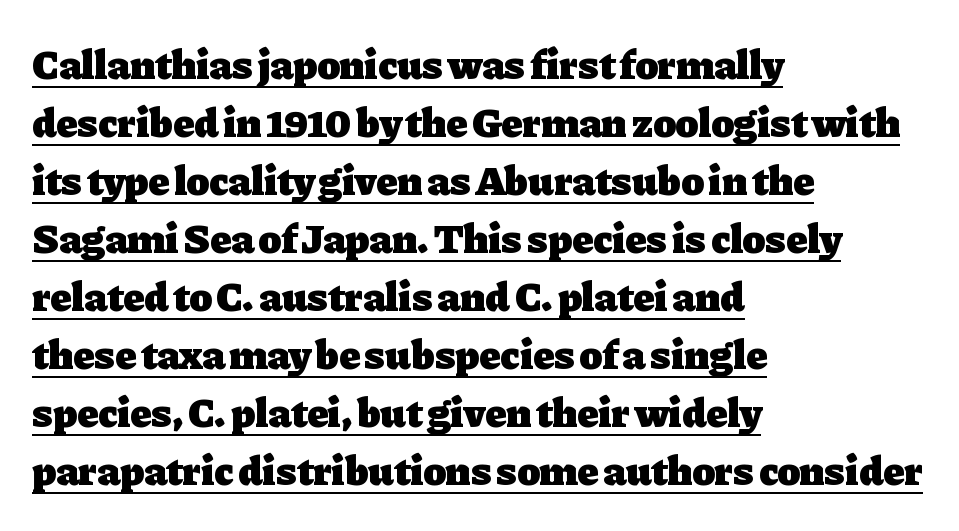
{"serif": "yes", "italic": "no", "bold": "yes", "weight": "heavy", "width": "normal", "stroke_contrast": "low", "x_height": "medium", "monospaced": "no", "underline": "yes", "align": "left", "line_spacing": "normal", "line_spacing_ratio": 1.38, "letter_spacing": "normal", "letter_spacing_em": 0.0, "glyph_px": 42}
